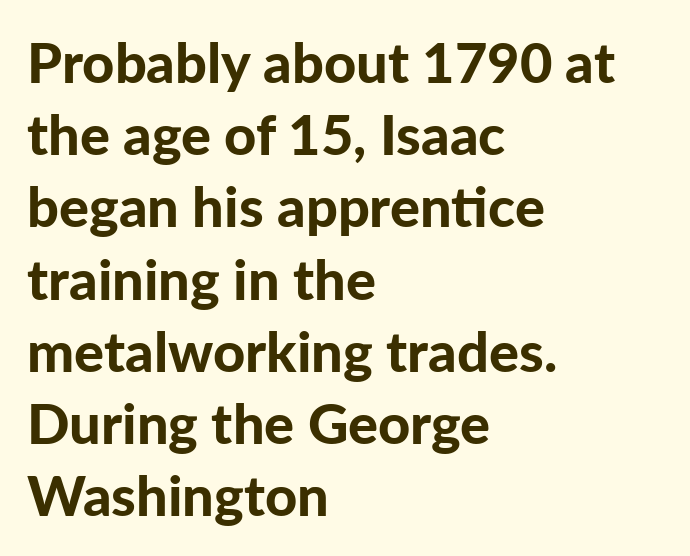
{"serif": "no", "italic": "no", "bold": "yes", "weight": "bold", "width": "normal", "stroke_contrast": "low", "x_height": "medium", "monospaced": "no", "underline": "no", "align": "left", "line_spacing": "normal", "line_spacing_ratio": 1.29, "letter_spacing": "normal", "letter_spacing_em": 0.0, "glyph_px": 56}
